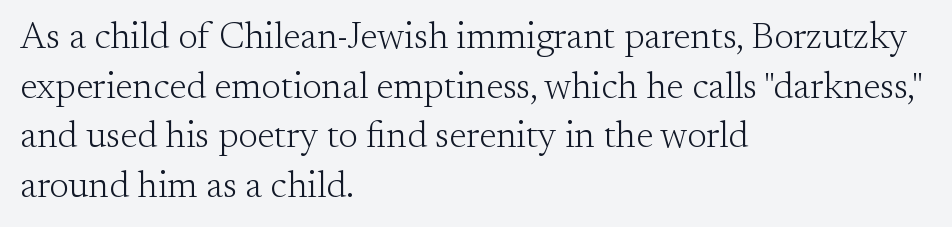
Spacing verdict: proportional, widths tailored to each character. This sample uses plain, unmodified letter spacing. Letterform terminals end in serifs throughout the passage. Notice how the stems are strictly vertical — no italics here. Has an underline been added? It has not. The block of text has a typical density, with ordinary space between rows.
